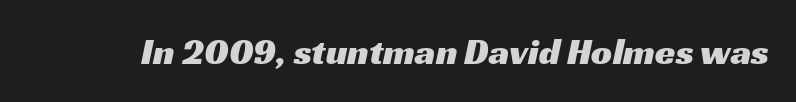
{"serif": "no", "width": "wide", "stroke_contrast": "medium", "x_height": "medium", "monospaced": "no", "underline": "no", "letter_spacing": "normal", "letter_spacing_em": 0.0, "glyph_px": 37}
